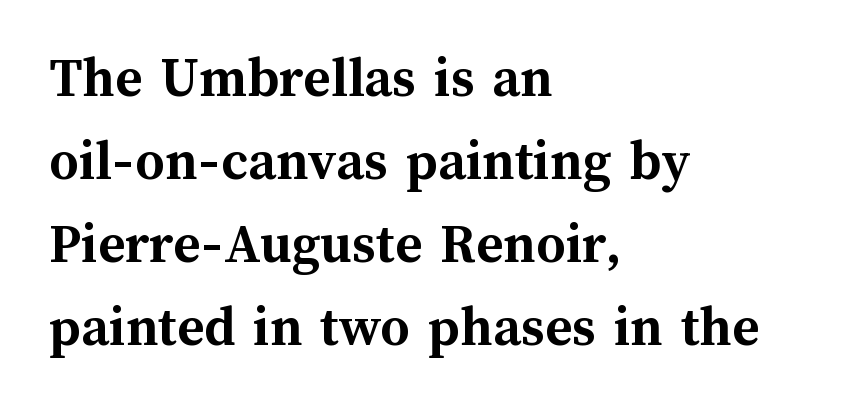
{"italic": "no", "bold": "yes", "weight": "semibold", "width": "normal", "stroke_contrast": "medium", "x_height": "medium", "monospaced": "no", "underline": "no", "align": "left", "line_spacing": "normal", "line_spacing_ratio": 1.43, "letter_spacing": "normal", "letter_spacing_em": 0.0, "glyph_px": 58}
